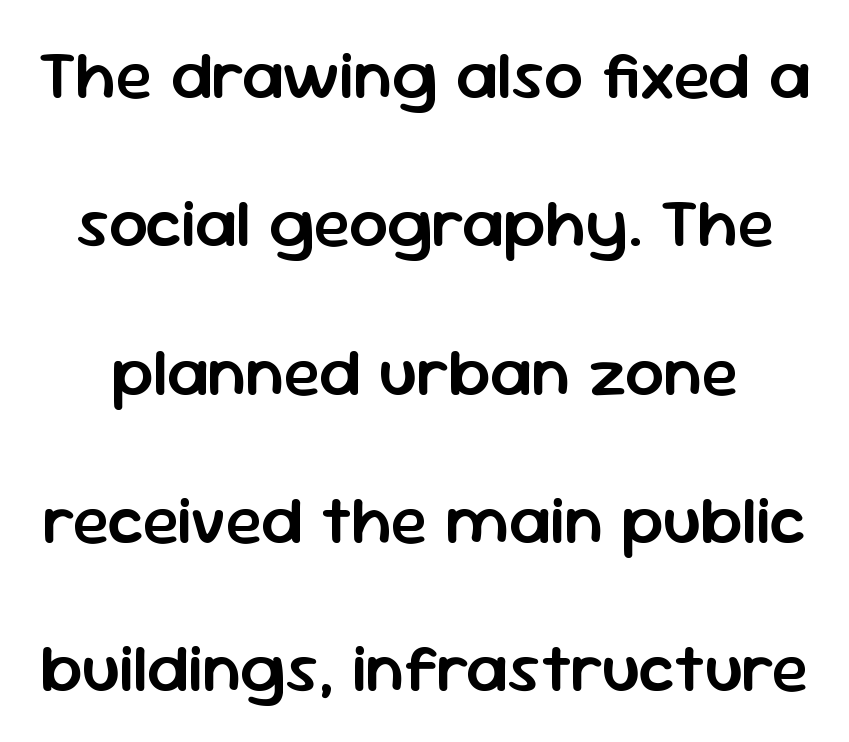
{"serif": "no", "italic": "no", "bold": "semi", "weight": "semibold", "width": "normal", "stroke_contrast": "low", "x_height": "medium", "monospaced": "no", "underline": "no", "line_spacing": "loose", "line_spacing_ratio": 2.15, "letter_spacing": "normal", "letter_spacing_em": 0.0, "glyph_px": 69}
